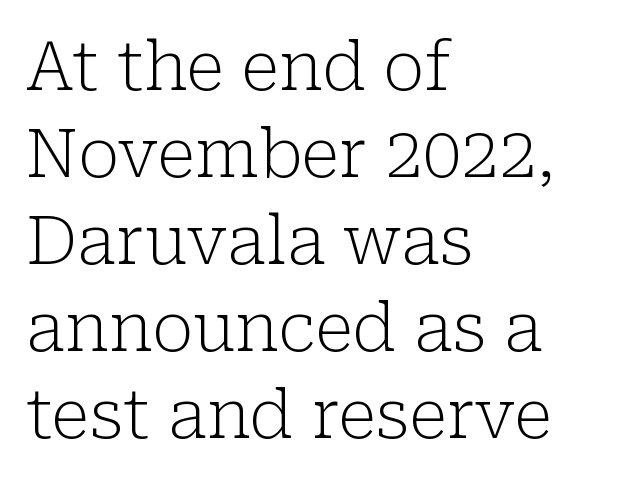
The image shows 68 px light serif type, upright; set left-aligned, normal line spacing (1.28x), normal letter spacing, not underlined; low stroke contrast and a medium x-height.
